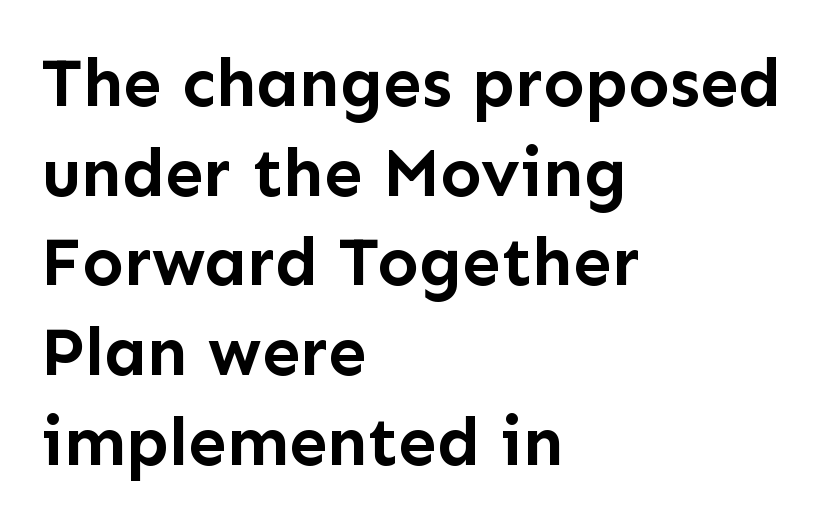
Q: Is the text bold? A: Yes.
Q: Is the text italic (slanted)? A: No, it is upright.
Q: Is the typeface a serif or a sans-serif typeface? A: Sans-serif.
Q: Is the text underlined? A: No.
Q: How is the paragraph aligned? A: Left-aligned.
Q: Is the spacing between letters normal or unusually wide? A: Normal.
Q: Is the spacing between lines tight, normal or loose? A: Normal.
Q: Width (condensed, normal, or wide)? A: Normal.
Q: Stroke contrast? A: Low.
Q: x-height? A: Medium.
Q: Monospaced? A: No.
